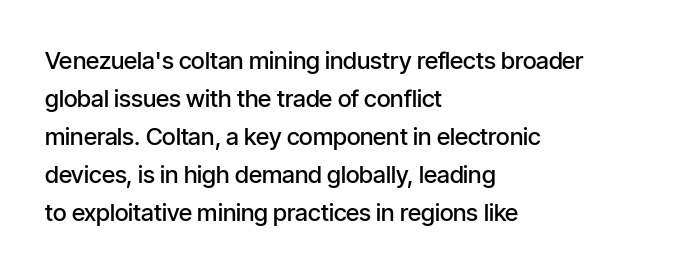
Q: Is the text bold? A: Semi-bold.
Q: Is the text italic (slanted)? A: No, it is upright.
Q: Is the text underlined? A: No.
Q: How is the paragraph aligned? A: Left-aligned.
Q: Is the spacing between letters normal or unusually wide? A: Normal.
Q: Is the spacing between lines tight, normal or loose? A: Normal.
